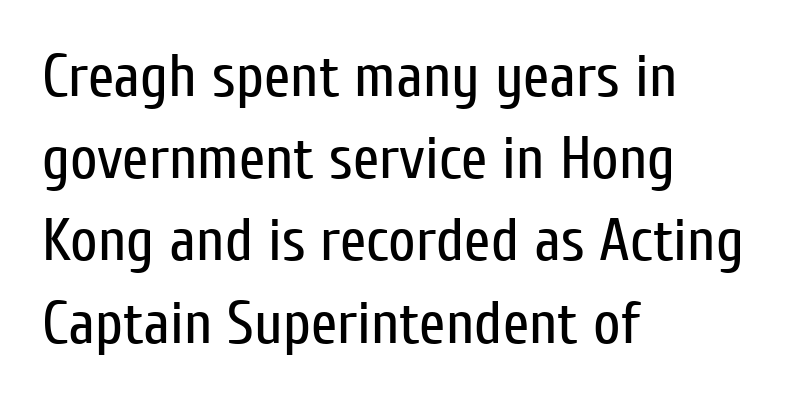
{"serif": "no", "italic": "no", "bold": "no", "weight": "regular", "width": "condensed", "stroke_contrast": "low", "x_height": "medium", "monospaced": "no", "underline": "no", "align": "left", "line_spacing": "normal", "line_spacing_ratio": 1.37, "letter_spacing": "normal", "letter_spacing_em": 0.0, "glyph_px": 60}
